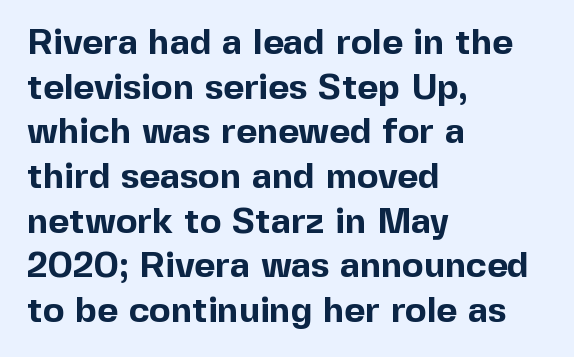
The image shows 36 px bold sans-serif type, upright; set left-aligned, line spacing 1.24x, normal letter spacing, not underlined; a medium x-height.
